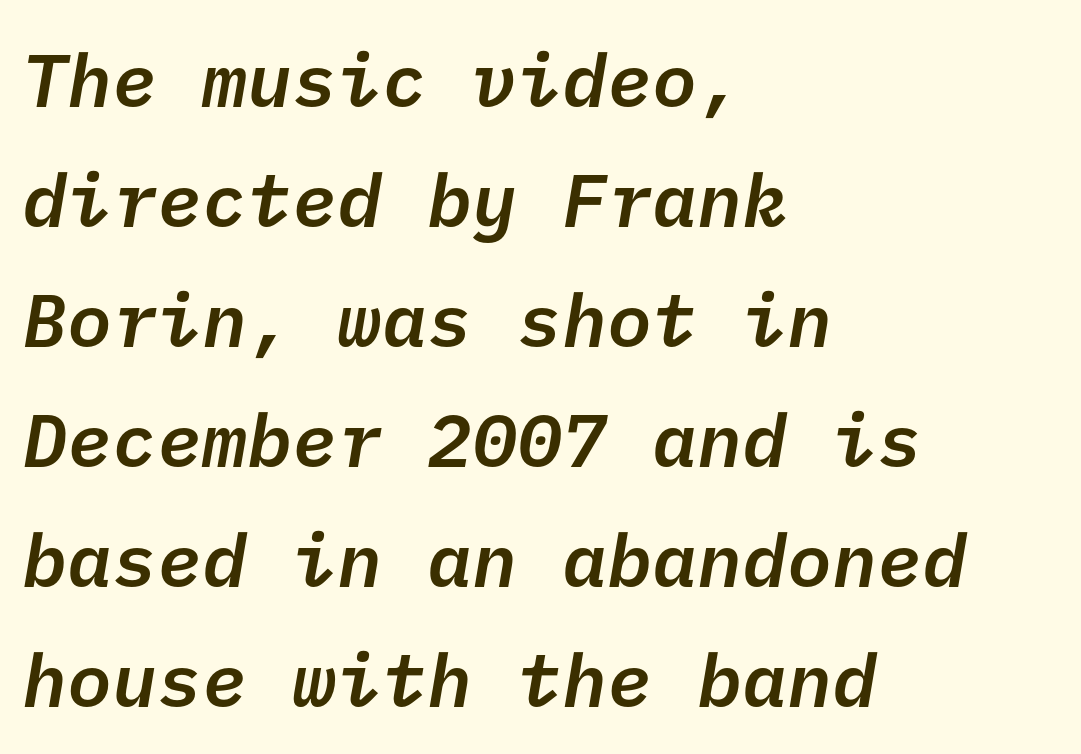
Rows of type keep a routine distance in the vertical direction. Typesetter's note: demi weight, one step under bold. Serifs: no, the terminals of the letterforms are clean. Each word holds together tightly as a unit, with standard inter-letter gaps. Clear beneath every line of the passage. Which margin do the lines hug? The left one — the right edge is uneven.
